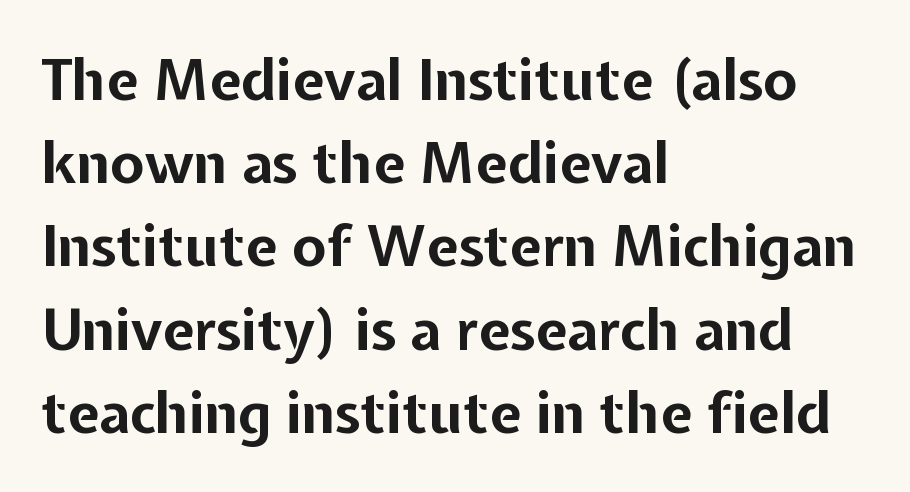
Q: Is the text bold? A: Yes.
Q: Is the text italic (slanted)? A: No, it is upright.
Q: Is the typeface a serif or a sans-serif typeface? A: Sans-serif.
Q: Is the text underlined? A: No.
Q: How is the paragraph aligned? A: Left-aligned.
Q: Is the spacing between letters normal or unusually wide? A: Normal.
Q: Is the spacing between lines tight, normal or loose? A: Normal.
Q: Width (condensed, normal, or wide)? A: Normal.
Q: Stroke contrast? A: Low.
Q: x-height? A: Medium.
Q: Monospaced? A: No.
